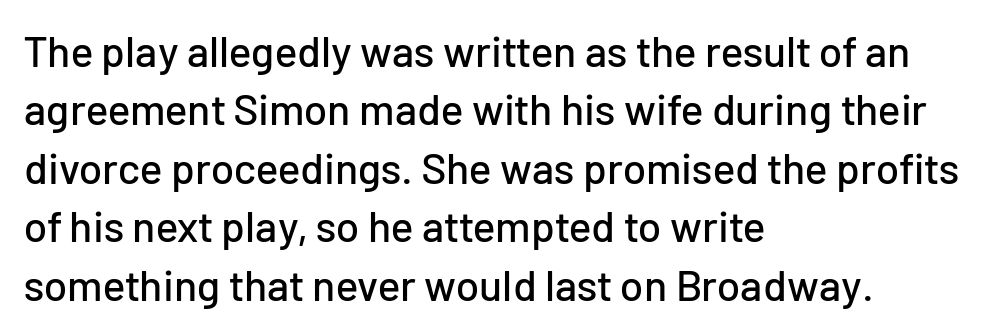
The image shows 43 px sans-serif type, upright; set left-aligned, normal line spacing (1.36x), normal letter spacing, not underlined; low stroke contrast and a medium x-height.
